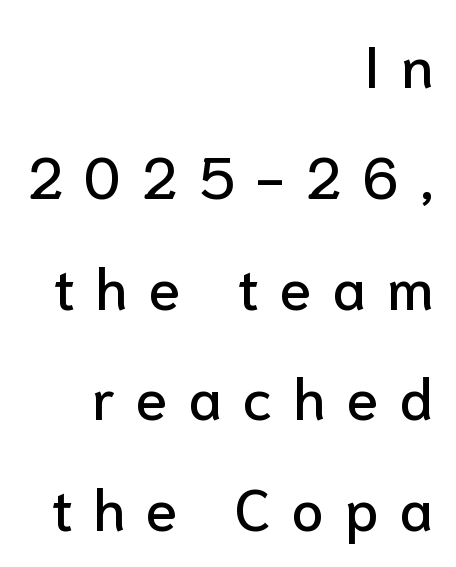
{"serif": "no", "italic": "no", "width": "normal", "stroke_contrast": "low", "x_height": "medium", "monospaced": "no", "underline": "no", "align": "right", "line_spacing": "loose", "line_spacing_ratio": 1.91, "letter_spacing": "wide", "letter_spacing_em": 0.36, "glyph_px": 58}
